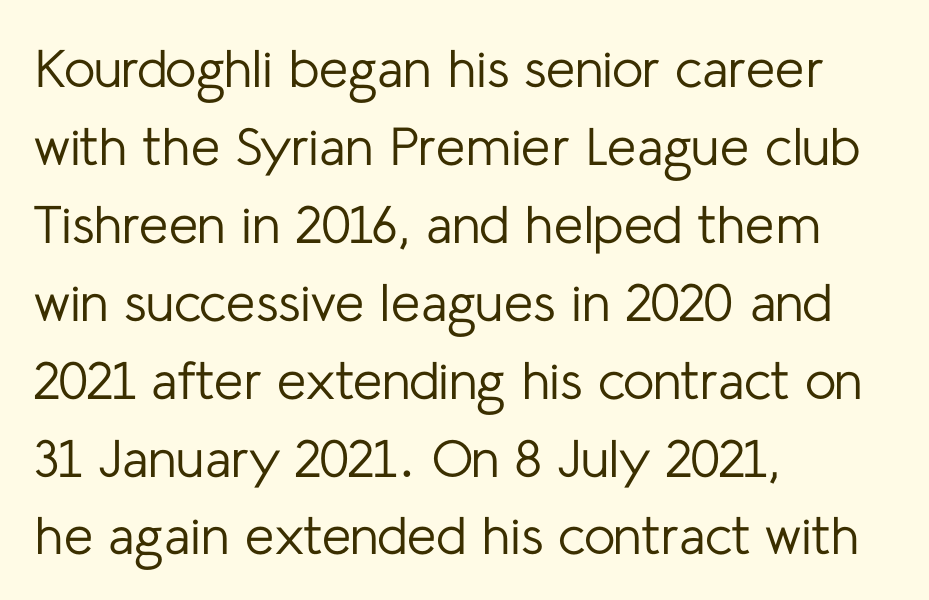
Q: Is the text bold? A: No.
Q: Is the text italic (slanted)? A: No, it is upright.
Q: Is the typeface a serif or a sans-serif typeface? A: Sans-serif.
Q: Is the text underlined? A: No.
Q: How is the paragraph aligned? A: Left-aligned.
Q: Is the spacing between letters normal or unusually wide? A: Normal.
Q: Is the spacing between lines tight, normal or loose? A: Normal.
Q: Width (condensed, normal, or wide)? A: Normal.
Q: Stroke contrast? A: Low.
Q: x-height? A: Medium.
Q: Monospaced? A: No.
